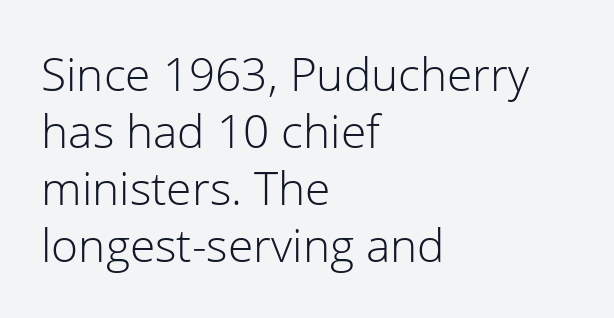
Q: Is the text bold? A: No.
Q: Is the text italic (slanted)? A: No, it is upright.
Q: Is the typeface a serif or a sans-serif typeface? A: Sans-serif.
Q: Is the text underlined? A: No.
Q: How is the paragraph aligned? A: Left-aligned.
Q: Is the spacing between letters normal or unusually wide? A: Normal.
Q: Width (condensed, normal, or wide)? A: Normal.
Q: Stroke contrast? A: Low.
Q: x-height? A: Medium.
Q: Monospaced? A: No.
